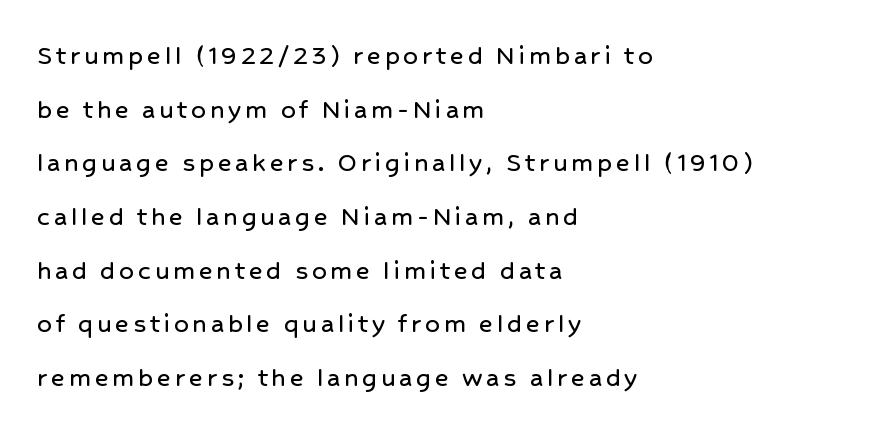
{"serif": "no", "italic": "no", "width": "normal", "stroke_contrast": "low", "x_height": "medium", "monospaced": "no", "underline": "no", "align": "left", "line_spacing_ratio": 1.85, "glyph_px": 29}
